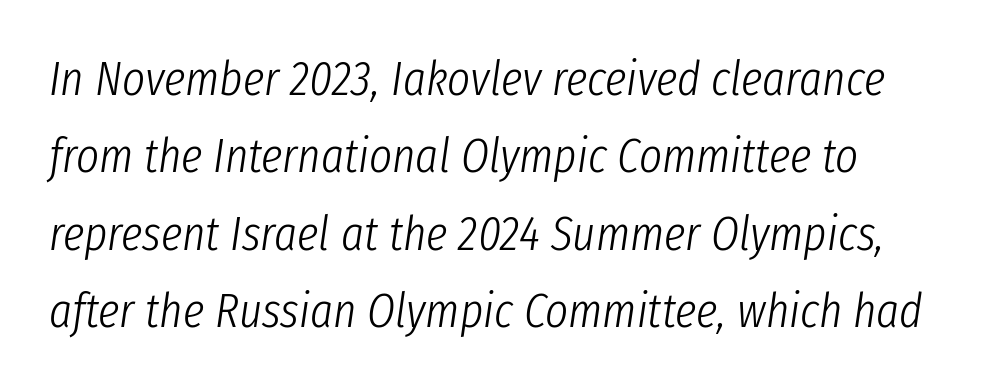
Q: Is the text bold? A: No.
Q: Is the text italic (slanted)? A: Yes, it leans right by about 8 degrees.
Q: Is the text underlined? A: No.
Q: Is the spacing between letters normal or unusually wide? A: Normal.
Q: Is the spacing between lines tight, normal or loose? A: Normal.
Q: Width (condensed, normal, or wide)? A: Condensed.
Q: Stroke contrast? A: Low.
Q: x-height? A: Medium.
Q: Monospaced? A: No.
